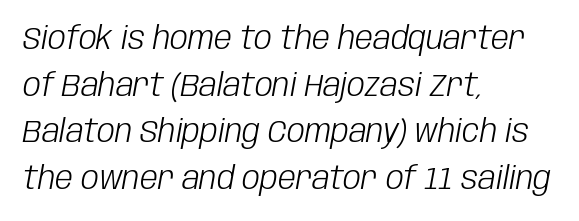
Q: Is the text bold? A: No.
Q: Is the text italic (slanted)? A: Yes, it leans right by about 10 degrees.
Q: Is the text underlined? A: No.
Q: How is the paragraph aligned? A: Left-aligned.
Q: Is the spacing between letters normal or unusually wide? A: Normal.
Q: Is the spacing between lines tight, normal or loose? A: Normal.
Q: Width (condensed, normal, or wide)? A: Condensed.
Q: Stroke contrast? A: Low.
Q: x-height? A: Large.
Q: Monospaced? A: No.
